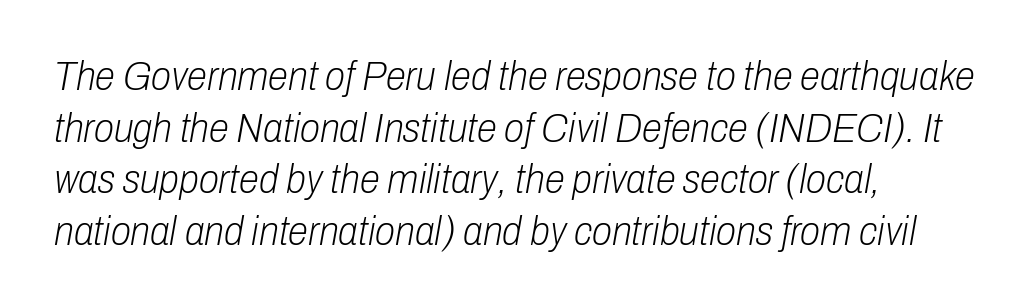
The image shows 41 px light, condensed type, italic (leaning right); set left-aligned, normal line spacing (1.26x), normal letter spacing, not underlined; low stroke contrast and a medium x-height.
